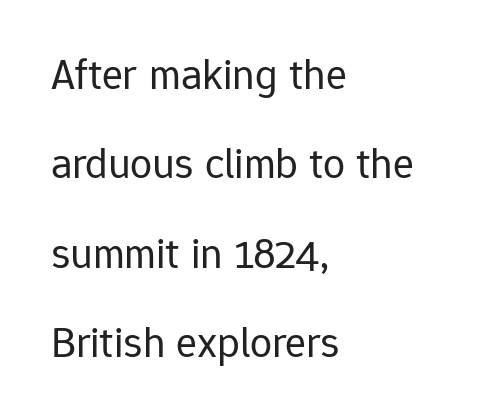
The image shows 44 px regular-weight sans-serif type, upright; set left-aligned, loose line spacing (2.03x), normal letter spacing, not underlined; low stroke contrast and a medium x-height.
